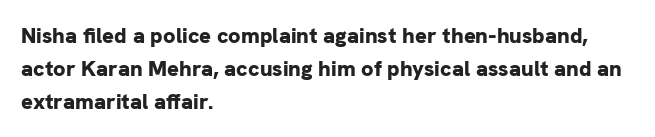
You'd pick this weight for a headline — it's a proper bold. The lettering holds an erect, upright posture throughout. Glance below the letters and you will spot only blank space. Layout note: lines flush left. Characters follow at the spacing the type designer built in. These lines sit exactly where default settings would place them.
